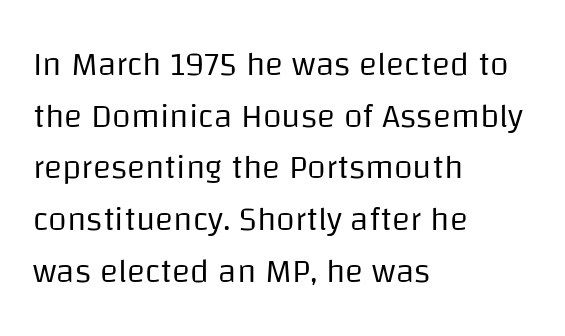
{"serif": "no", "italic": "no", "bold": "no", "weight": "regular", "width": "normal", "stroke_contrast": "low", "x_height": "large", "monospaced": "no", "underline": "no", "align": "left", "line_spacing": "normal", "line_spacing_ratio": 1.52, "letter_spacing": "normal", "letter_spacing_em": 0.0, "glyph_px": 34}
